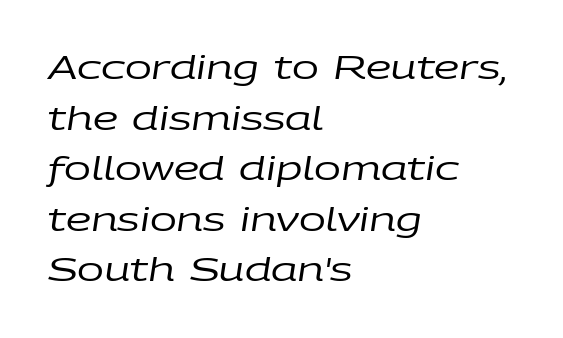
Regarding leading, the lines here are spaced in the standard way. Each letter keeps its own natural width here, so spacing adapts to shape. The passage is arranged the way most books set body copy — flush left. Quick note: underline off. Compared with typical body copy, the letter spacing here is the same. Stem width sits at or under what a default text font uses.
